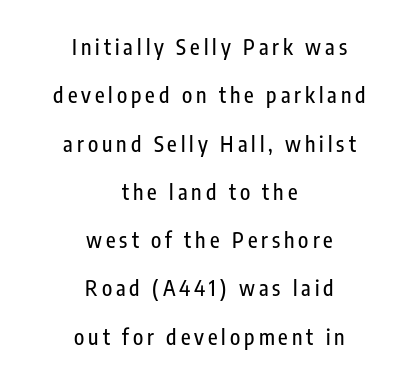
The image shows 21 px text type, upright; set centered, loose line spacing (2.3x), not underlined.
